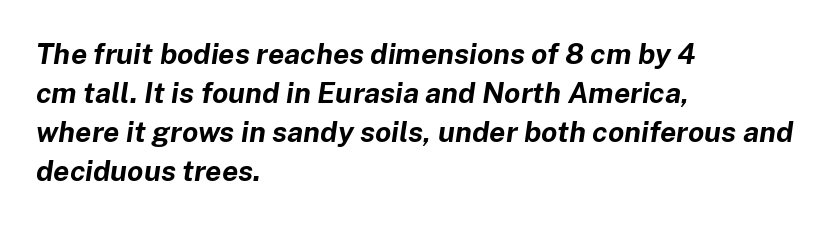
{"italic": "yes", "lean": "right", "slant_degrees": 8, "bold": "yes", "weight": "bold", "width": "normal", "stroke_contrast": "low", "x_height": "medium", "monospaced": "no", "underline": "no", "align": "left", "line_spacing": "normal", "line_spacing_ratio": 1.35, "letter_spacing": "normal", "letter_spacing_em": 0.0, "glyph_px": 29}
